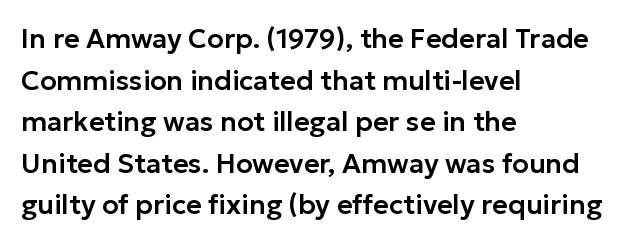
Q: Is the text italic (slanted)? A: No, it is upright.
Q: Is the text underlined? A: No.
Q: How is the paragraph aligned? A: Left-aligned.
Q: Is the spacing between letters normal or unusually wide? A: Normal.
Q: Is the spacing between lines tight, normal or loose? A: Normal.
